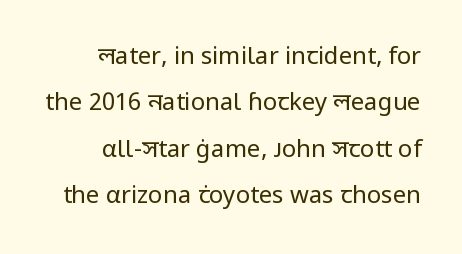
The image shows 24 px text type, upright; set loose line spacing (1.93x), normal letter spacing, not underlined.
